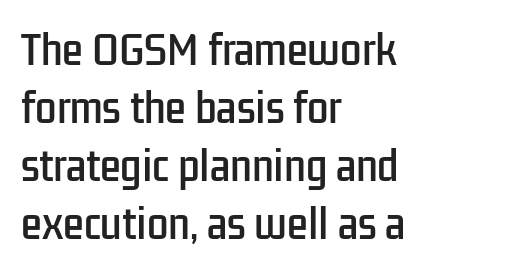
Between one letter and the next there's only the usual sliver of space. Honestly, there is no underline to notice here at all. This is sans-serif lettering, the kind often seen on screens and signage. Each new line begins a customary step beneath the previous one. The setting favours the left margin, as ordinary paragraphs usually do.
